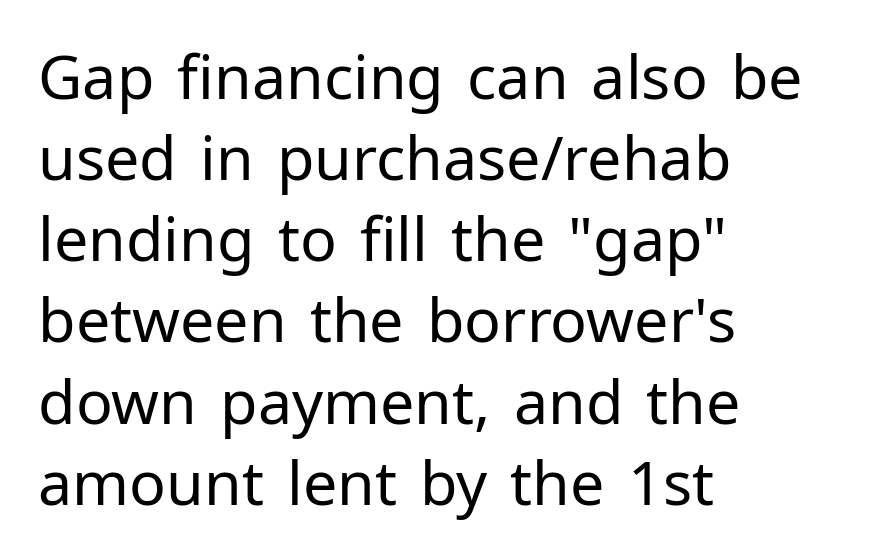
The image shows 61 px regular-weight sans-serif type, upright; set left-aligned, normal line spacing (1.33x), normal letter spacing, not underlined; low stroke contrast and a medium x-height.
